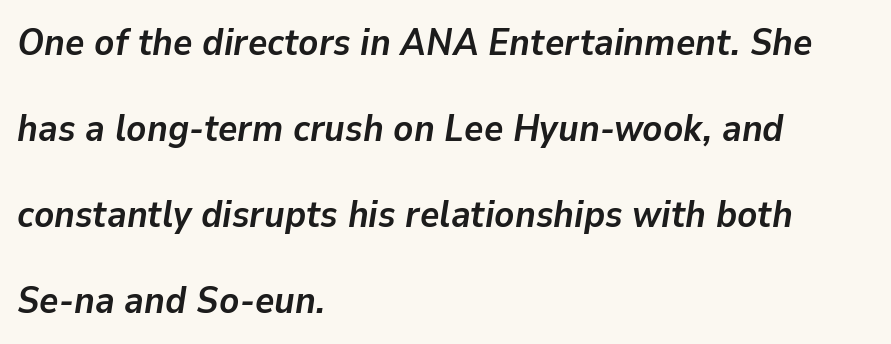
Q: Is the text bold? A: Yes.
Q: Is the text italic (slanted)? A: Yes, it leans right by about 9 degrees.
Q: Is the text underlined? A: No.
Q: How is the paragraph aligned? A: Left-aligned.
Q: Is the spacing between letters normal or unusually wide? A: Normal.
Q: Is the spacing between lines tight, normal or loose? A: Loose.
Q: Width (condensed, normal, or wide)? A: Normal.
Q: Stroke contrast? A: Low.
Q: x-height? A: Medium.
Q: Monospaced? A: No.
